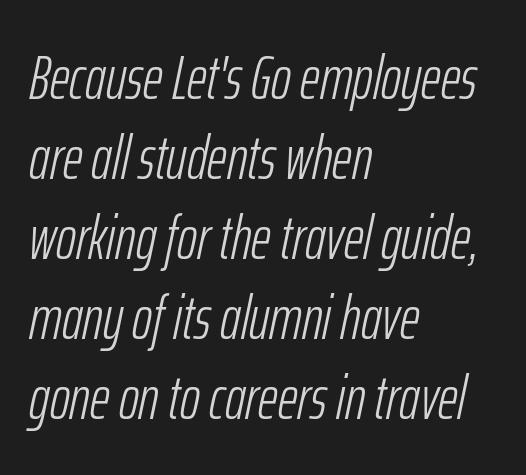
The image shows 61 px light, condensed type, italic (leaning right); set left-aligned, normal line spacing (1.31x), normal letter spacing, not underlined; low stroke contrast and a medium x-height.
